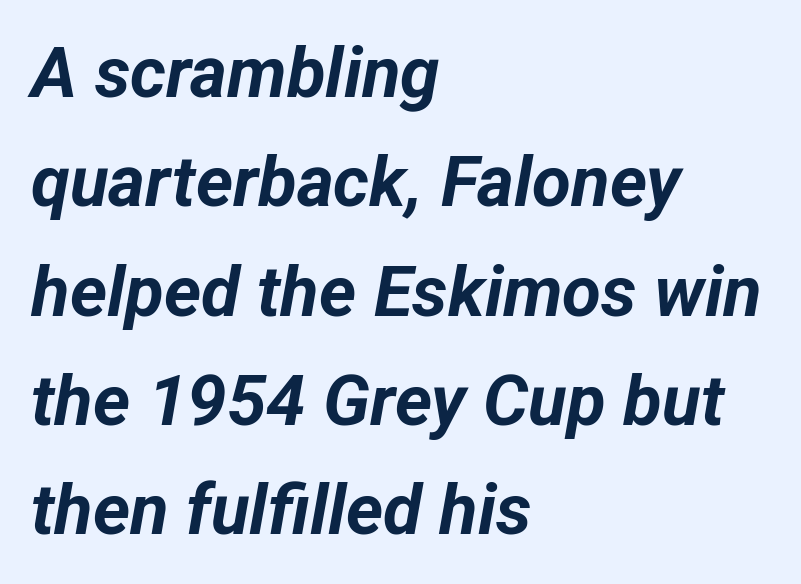
Q: Is the text bold? A: Yes.
Q: Is the text italic (slanted)? A: Yes, it leans right by about 12 degrees.
Q: Is the text underlined? A: No.
Q: How is the paragraph aligned? A: Left-aligned.
Q: Is the spacing between letters normal or unusually wide? A: Normal.
Q: Is the spacing between lines tight, normal or loose? A: Normal.
Q: Width (condensed, normal, or wide)? A: Normal.
Q: Stroke contrast? A: Low.
Q: x-height? A: Medium.
Q: Monospaced? A: No.
